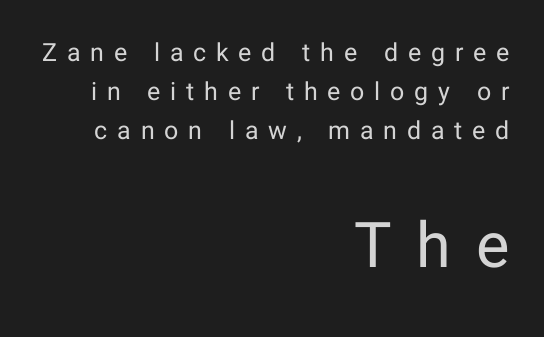
The image shows 63 px regular-weight sans-serif type, upright; set right-aligned, normal line spacing (1.56x), unusually wide letter spacing (+0.39 em), not underlined; the second (bottom) block is 2.52x larger; low stroke contrast and a medium x-height.
